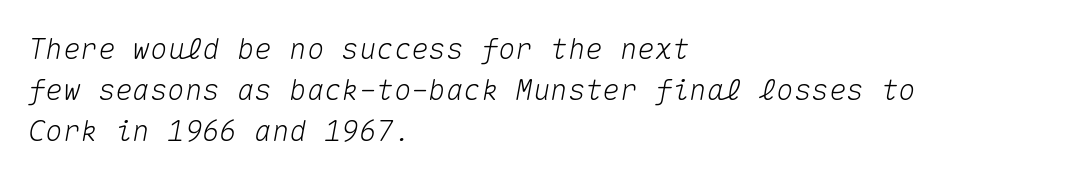
Q: Is the text italic (slanted)? A: Yes, it leans right by about 10 degrees.
Q: Is the text underlined? A: No.
Q: How is the paragraph aligned? A: Left-aligned.
Q: Is the spacing between letters normal or unusually wide? A: Normal.
Q: Is the spacing between lines tight, normal or loose? A: Normal.
Q: Width (condensed, normal, or wide)? A: Normal.
Q: Stroke contrast? A: Medium.
Q: x-height? A: Medium.
Q: Monospaced? A: Yes.
